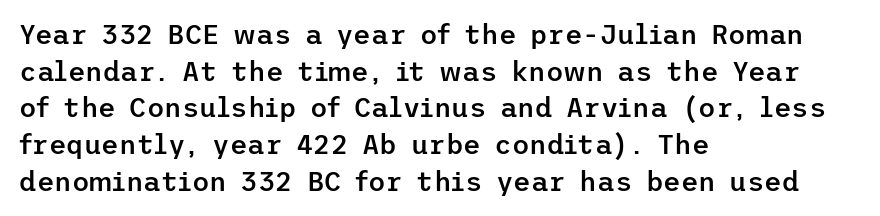
Q: Is the text bold? A: Semi-bold.
Q: Is the text italic (slanted)? A: No, it is upright.
Q: Is the text underlined? A: No.
Q: How is the paragraph aligned? A: Left-aligned.
Q: Is the spacing between letters normal or unusually wide? A: Normal.
Q: Is the spacing between lines tight, normal or loose? A: Normal.
